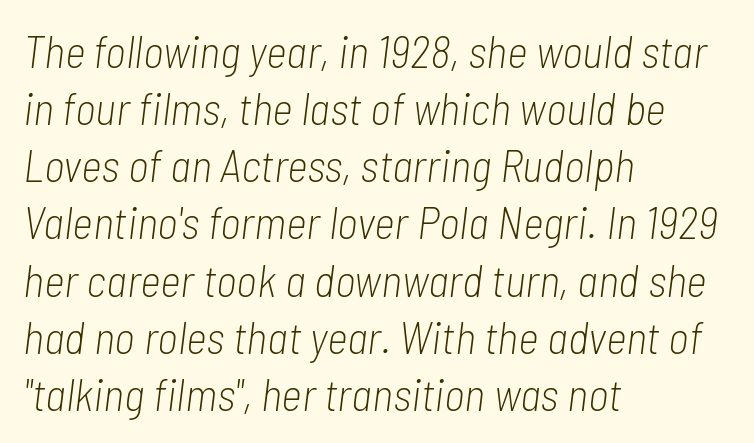
Rule under the text: the space is simply empty. The text carries the slant typical of an italic or oblique font. Stroke thickness stays within the range of a standard reading face or lighter. This sample has the flowing, uneven cadence of proportional lettering. The paragraph has a hard left edge and a soft right edge. Spacing between characters is what you'd get straight out of the box.
